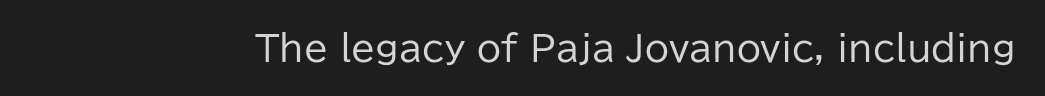
Q: Is the text bold? A: No.
Q: Is the text italic (slanted)? A: No, it is upright.
Q: Is the typeface a serif or a sans-serif typeface? A: Sans-serif.
Q: Is the text underlined? A: No.
Q: Is the spacing between letters normal or unusually wide? A: Normal.
Q: Width (condensed, normal, or wide)? A: Normal.
Q: Stroke contrast? A: Low.
Q: x-height? A: Medium.
Q: Monospaced? A: No.
